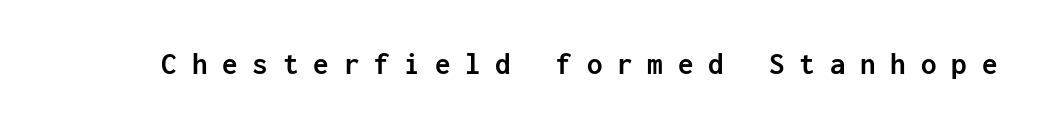
{"serif": "no", "italic": "no", "bold": "yes", "weight": "semibold", "width": "normal", "stroke_contrast": "low", "x_height": "medium", "monospaced": "yes", "underline": "no", "letter_spacing": "wide", "letter_spacing_em": 0.48, "glyph_px": 31}
